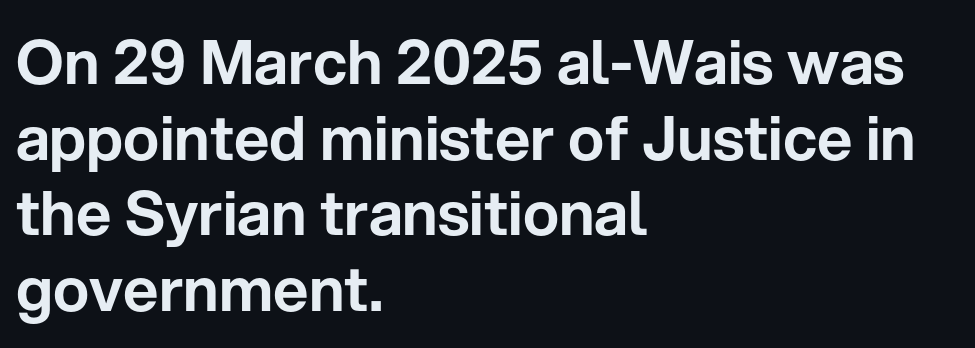
Q: Is the text italic (slanted)? A: No, it is upright.
Q: Is the typeface a serif or a sans-serif typeface? A: Sans-serif.
Q: Is the text underlined? A: No.
Q: How is the paragraph aligned? A: Left-aligned.
Q: Is the spacing between letters normal or unusually wide? A: Normal.
Q: Width (condensed, normal, or wide)? A: Normal.
Q: Stroke contrast? A: Low.
Q: x-height? A: Medium.
Q: Monospaced? A: No.
